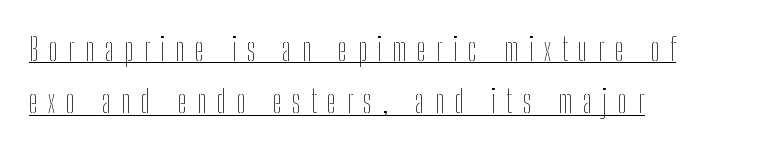
The image shows 32 px thin, condensed type, upright; set left-aligned, normal line spacing (1.64x), unusually wide letter spacing (+0.33 em), underlined; low stroke contrast and a medium x-height.
